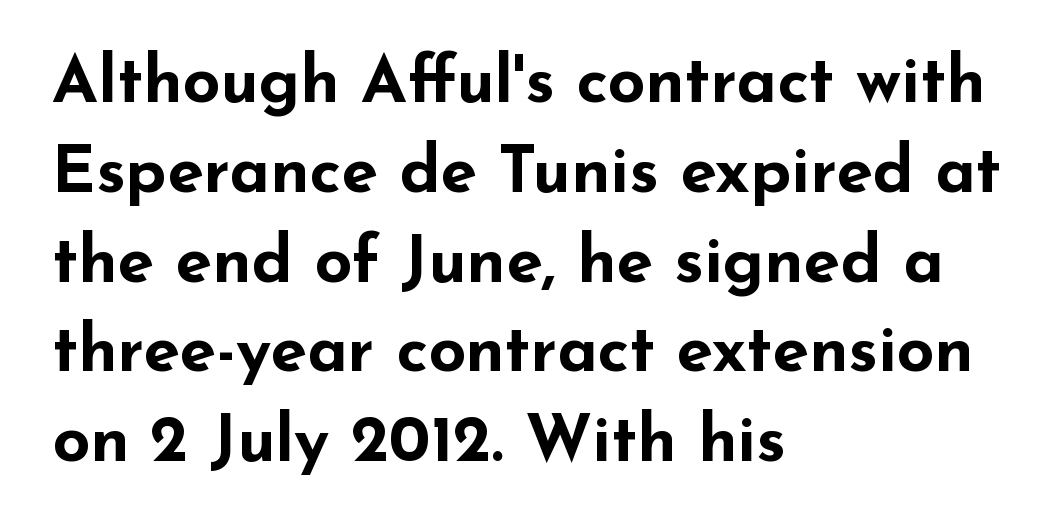
{"serif": "no", "italic": "no", "bold": "yes", "weight": "bold", "width": "wide", "stroke_contrast": "low", "x_height": "small", "monospaced": "no", "underline": "no", "align": "left", "line_spacing": "normal", "line_spacing_ratio": 1.36, "letter_spacing": "normal", "letter_spacing_em": 0.0, "glyph_px": 66}
